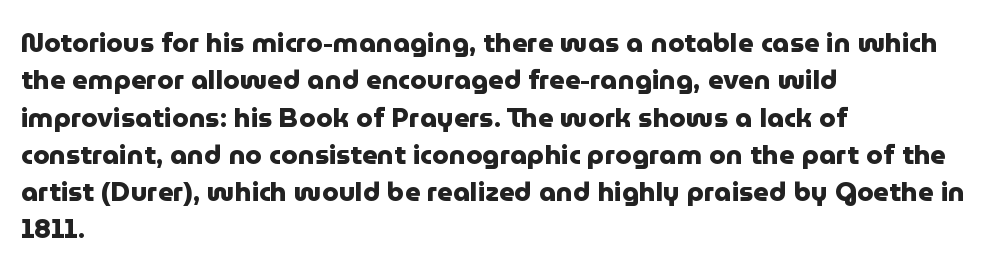
It's the straight-up-and-down kind of type. The lines are quadded left. Letter spacing: default. Rule under the text: the space is simply empty. The space between consecutive lines is moderate. Notice how thick the strokes are: this is what a full bold looks like.
